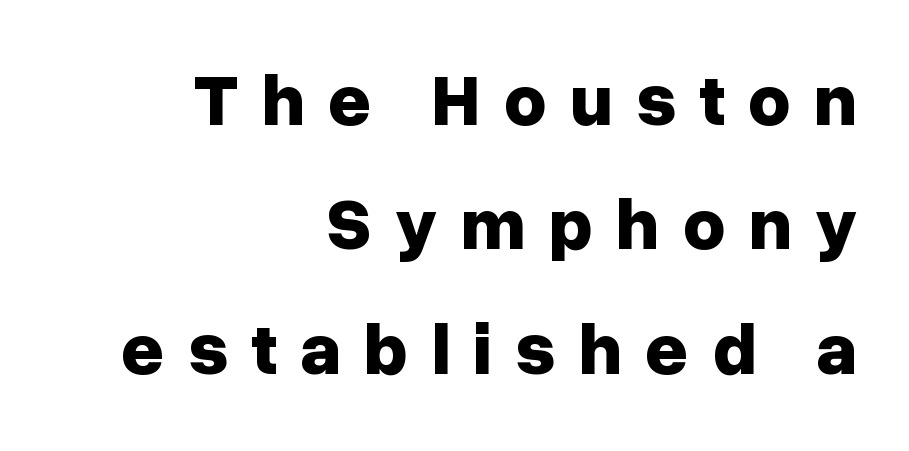
The image shows 74 px bold sans-serif type, upright; set right-aligned, normal line spacing (1.68x), unusually wide letter spacing (+0.31 em), not underlined; low stroke contrast and a medium x-height.
